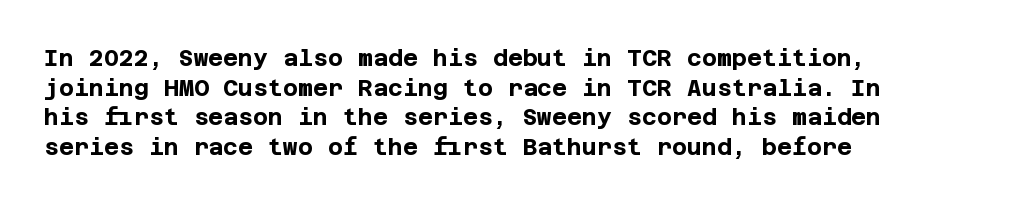
Is there any slant? The stems are plumb. Nothing unusual about the tracking: characters are spaced as the font intends. These words are printed bold, with thick strokes throughout. Evenly set lines give the paragraph a standard silhouette.
